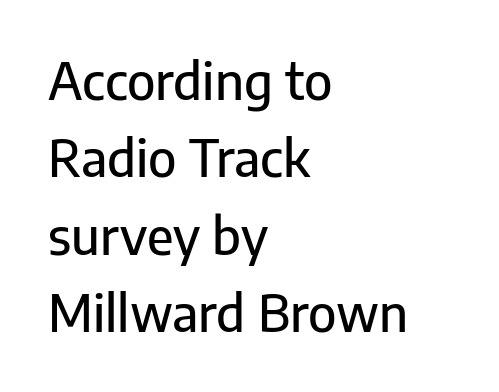
Q: Is the text italic (slanted)? A: No, it is upright.
Q: Is the typeface a serif or a sans-serif typeface? A: Sans-serif.
Q: Is the text underlined? A: No.
Q: How is the paragraph aligned? A: Left-aligned.
Q: Is the spacing between letters normal or unusually wide? A: Normal.
Q: Is the spacing between lines tight, normal or loose? A: Normal.
Q: Width (condensed, normal, or wide)? A: Normal.
Q: Stroke contrast? A: Low.
Q: x-height? A: Medium.
Q: Monospaced? A: No.
